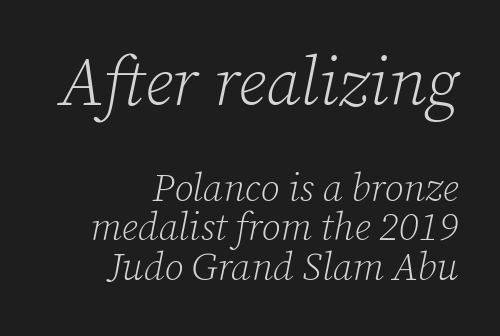
Q: Is the text bold? A: No.
Q: Is the text italic (slanted)? A: Yes, it leans right by about 12 degrees.
Q: Is the typeface a serif or a sans-serif typeface? A: Serif.
Q: Is the text underlined? A: No.
Q: How is the paragraph aligned? A: Right-aligned.
Q: Is the spacing between letters normal or unusually wide? A: Normal.
Q: Is the spacing between lines tight, normal or loose? A: Tight.
Q: Which block of text is set in a larger size, the first (top) or the second (bottom)? A: The first (top) one.
Q: Width (condensed, normal, or wide)? A: Normal.
Q: Stroke contrast? A: Low.
Q: x-height? A: Medium.
Q: Monospaced? A: No.
